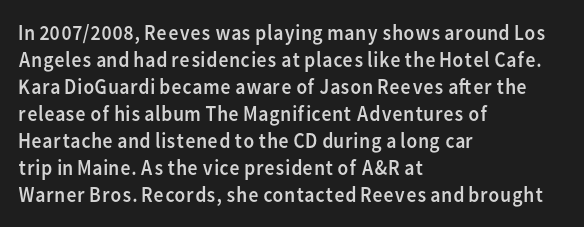
Q: Is the text bold? A: No.
Q: Is the text italic (slanted)? A: No, it is upright.
Q: Is the text underlined? A: No.
Q: How is the paragraph aligned? A: Left-aligned.
Q: Is the spacing between letters normal or unusually wide? A: Normal.
